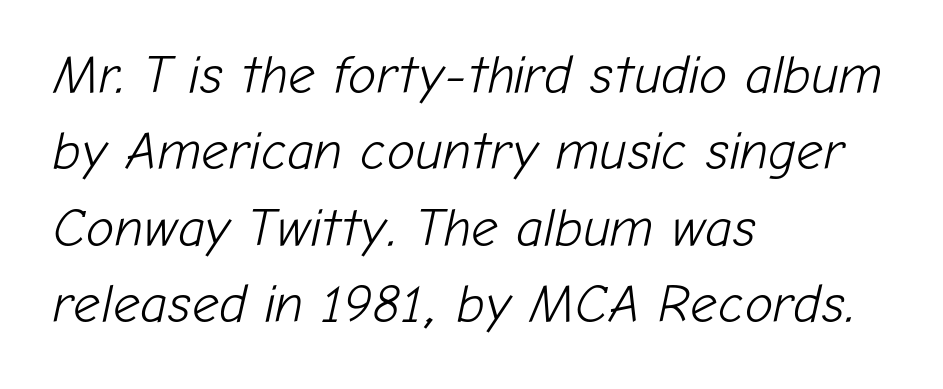
The letters look calm and open, with moderate or lighter stems. There's an unmistakable incline to the writing here. Evenly set lines give the paragraph a standard silhouette. Students, note that the glyphs here touch the page at normal intervals. The passage shown is typed in a proportional face where columns would drift.
